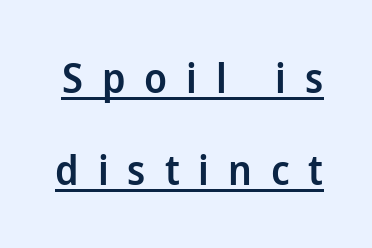
The image shows 41 px semibold sans-serif type, upright; set loose line spacing (2.25x), unusually wide letter spacing (+0.46 em), underlined; low stroke contrast and a medium x-height.
